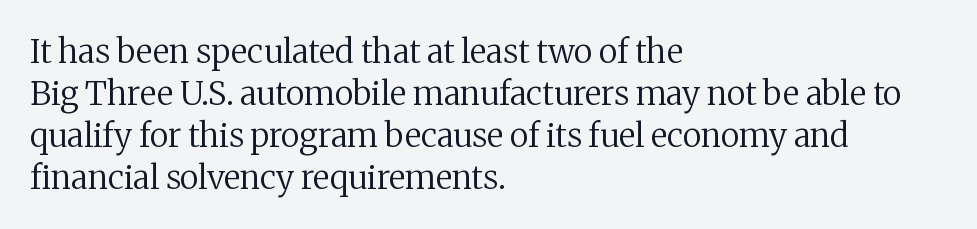
Q: Is the text bold? A: No.
Q: Is the text italic (slanted)? A: No, it is upright.
Q: Is the typeface a serif or a sans-serif typeface? A: Serif.
Q: Is the text underlined? A: No.
Q: How is the paragraph aligned? A: Left-aligned.
Q: Is the spacing between letters normal or unusually wide? A: Normal.
Q: Is the spacing between lines tight, normal or loose? A: Normal.
Q: Width (condensed, normal, or wide)? A: Normal.
Q: Stroke contrast? A: Medium.
Q: x-height? A: Medium.
Q: Monospaced? A: No.
